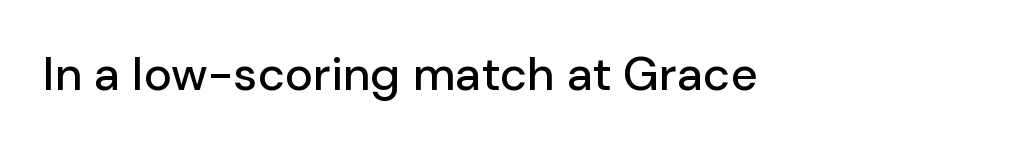
{"serif": "no", "italic": "no", "width": "normal", "stroke_contrast": "low", "x_height": "medium", "monospaced": "no", "underline": "no", "letter_spacing": "normal", "letter_spacing_em": 0.0, "glyph_px": 47}
